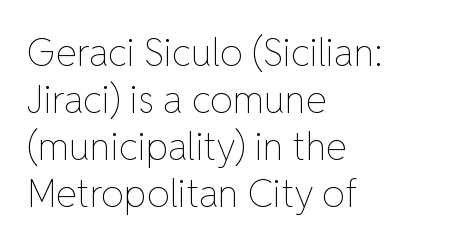
The image shows 38 px thin type, upright; set left-aligned, line spacing 1.24x, normal letter spacing, not underlined; low stroke contrast and a medium x-height.
